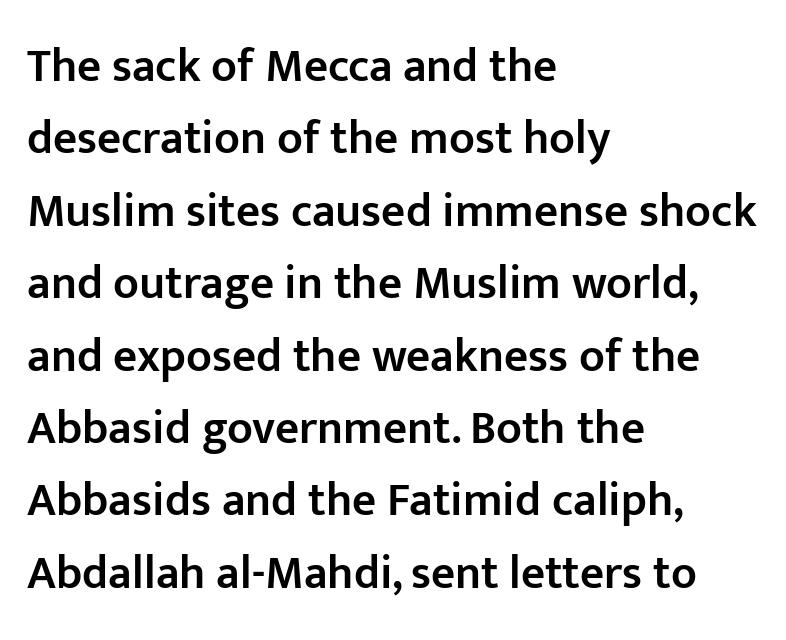
Baseline-to-baseline distance is the conventional proportion of letter height. The paragraph shown leans on its left margin. The specimen reads as upright at a glance. Set as a demibold, roughly 600 on the weight scale. Look at the tracking — it's just the regular setting, nothing added.
